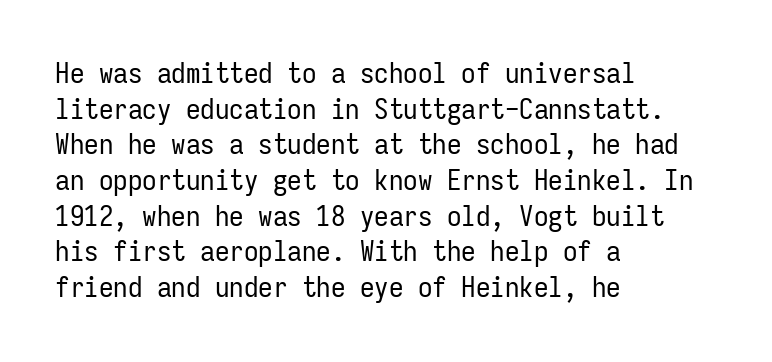
The image shows 29 px regular-weight, condensed sans-serif type, upright, monospaced; set left-aligned, line spacing 1.23x, normal letter spacing, not underlined; low stroke contrast and a medium x-height.
